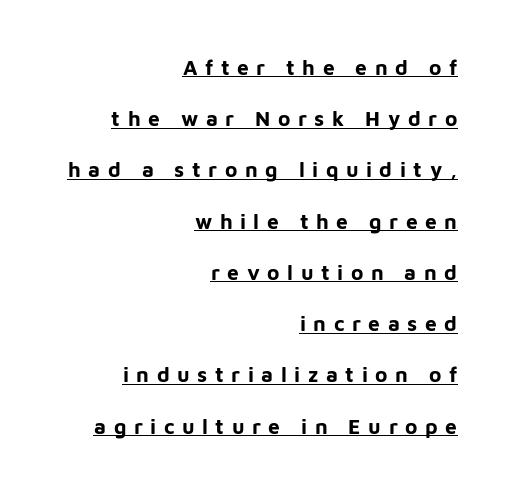
{"italic": "no", "bold": "yes", "underline": "yes", "align": "right", "line_spacing": "loose", "line_spacing_ratio": 2.44, "letter_spacing": "wide", "letter_spacing_em": 0.36, "glyph_px": 21}
